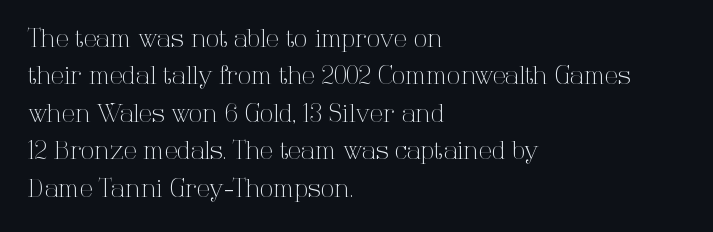
The image shows 24 px text type, upright; set left-aligned, normal line spacing (1.56x), normal letter spacing, not underlined.
